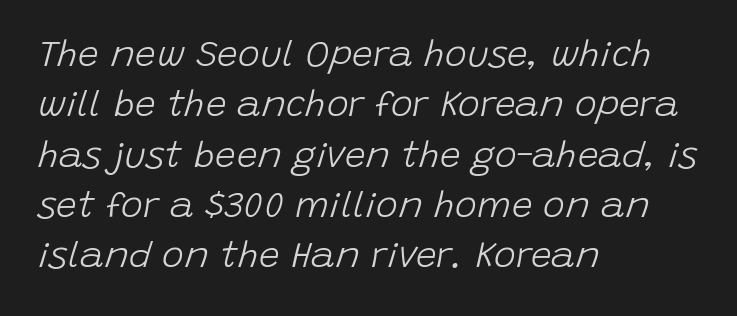
{"italic": "yes", "lean": "right", "slant_degrees": 15, "bold": "no", "weight": "light", "width": "normal", "stroke_contrast": "low", "x_height": "large", "monospaced": "no", "underline": "no", "align": "left", "line_spacing": "normal", "line_spacing_ratio": 1.36, "letter_spacing": "normal", "letter_spacing_em": 0.0, "glyph_px": 37}
